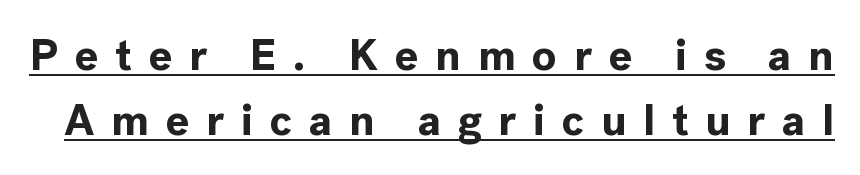
The rendering inserts visible extra space after every character. Like a heading marked for emphasis, these lines bear an underscore. Heft: maximum for text — a bold. No feet cap the strokes, marking this as sans-serif type. The axis of the letterforms is exactly vertical.
